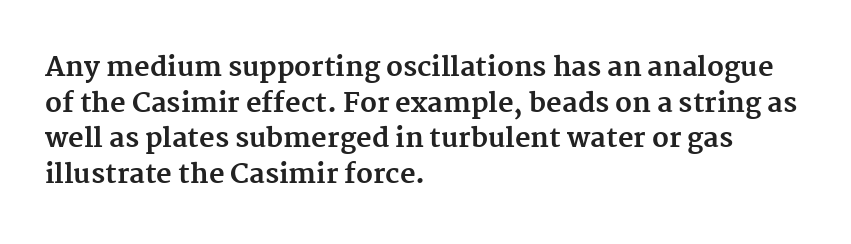
Q: Is the text bold? A: Yes.
Q: Is the text italic (slanted)? A: No, it is upright.
Q: Is the text underlined? A: No.
Q: How is the paragraph aligned? A: Left-aligned.
Q: Is the spacing between letters normal or unusually wide? A: Normal.
Q: Is the spacing between lines tight, normal or loose? A: Normal.
